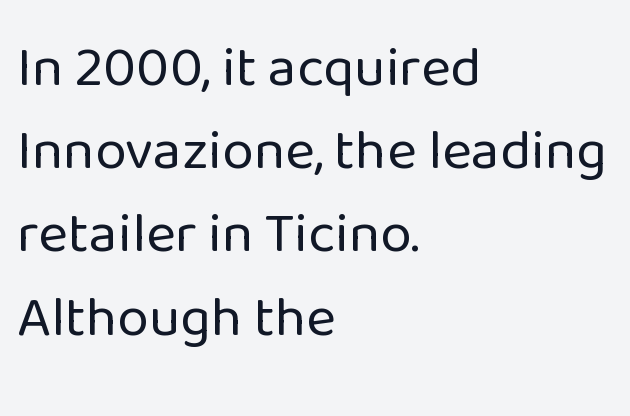
Typographically, this falls in the sans-serif category. Varying glyph widths throughout — classic text-font behaviour. The font is comparable to plain body text, perhaps lighter. Compared with typical paragraphs, the rows here are spaced about the same. Lines of text with bare space underneath.
